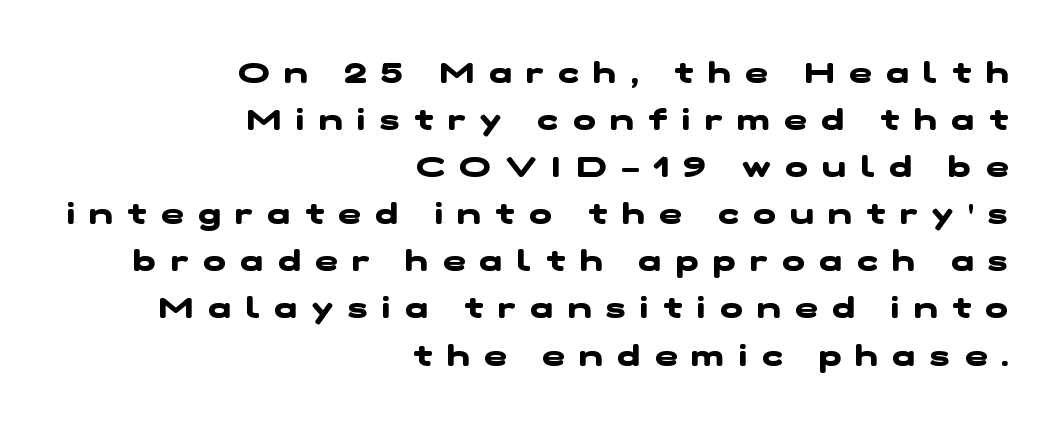
Q: Is the text bold? A: Yes.
Q: Is the typeface a serif or a sans-serif typeface? A: Sans-serif.
Q: Is the text underlined? A: No.
Q: How is the paragraph aligned? A: Right-aligned.
Q: Is the spacing between letters normal or unusually wide? A: Unusually wide.
Q: Is the spacing between lines tight, normal or loose? A: Normal.
Q: Width (condensed, normal, or wide)? A: Wide.
Q: Stroke contrast? A: Low.
Q: x-height? A: Medium.
Q: Monospaced? A: No.
